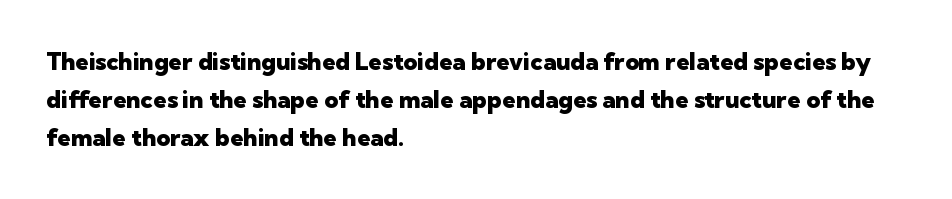
The image shows 24 px bold type, upright; set left-aligned, normal line spacing (1.58x), normal letter spacing, not underlined.
